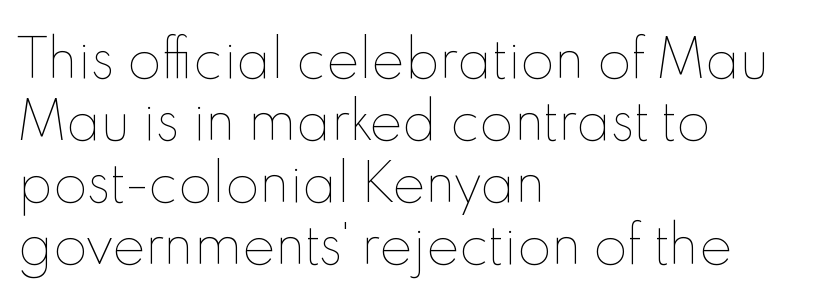
Q: Is the text bold? A: No.
Q: Is the text italic (slanted)? A: No, it is upright.
Q: Is the text underlined? A: No.
Q: How is the paragraph aligned? A: Left-aligned.
Q: Is the spacing between letters normal or unusually wide? A: Normal.
Q: Width (condensed, normal, or wide)? A: Normal.
Q: x-height? A: Small.
Q: Monospaced? A: No.
